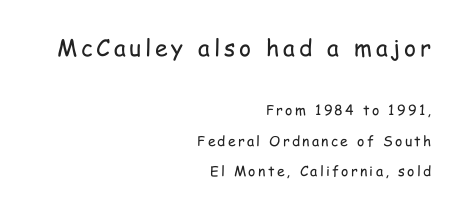
Q: Is the text bold? A: No.
Q: Is the text italic (slanted)? A: No, it is upright.
Q: Is the text underlined? A: No.
Q: How is the paragraph aligned? A: Right-aligned.
Q: Is the spacing between lines tight, normal or loose? A: Loose.
Q: Which block of text is set in a larger size, the first (top) or the second (bottom)? A: The first (top) one.
